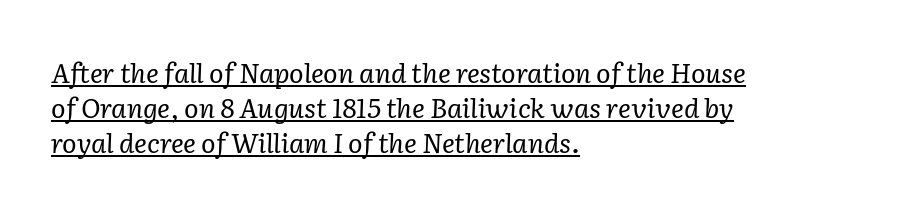
Q: Is the text bold? A: No.
Q: Is the text italic (slanted)? A: Yes, it leans right by about 2 degrees.
Q: Is the text underlined? A: Yes.
Q: How is the paragraph aligned? A: Left-aligned.
Q: Is the spacing between letters normal or unusually wide? A: Normal.
Q: Is the spacing between lines tight, normal or loose? A: Normal.
